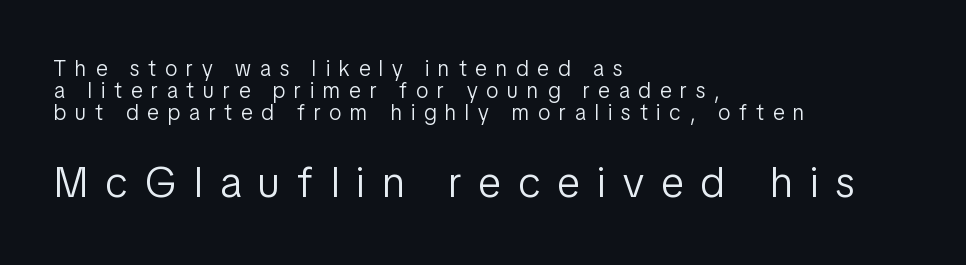
The image shows 43 px light, condensed sans-serif type, upright; set left-aligned, tight line spacing (1.0x), unusually wide letter spacing (+0.41 em), not underlined; the second (bottom) block is 1.95x larger; low stroke contrast and a medium x-height.
